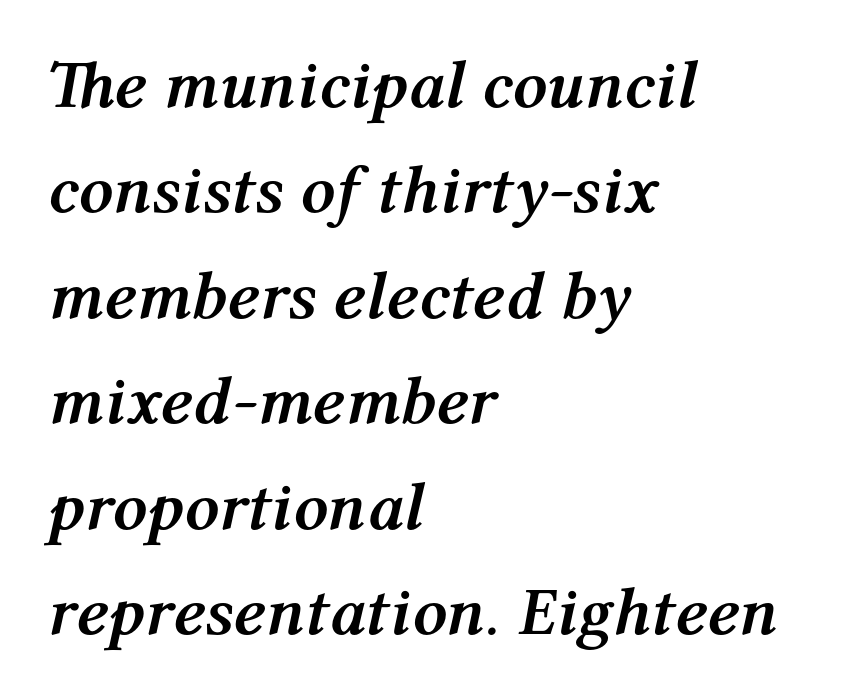
The image shows 68 px semibold type, italic (leaning right); set left-aligned, normal line spacing (1.55x), normal letter spacing, not underlined; medium stroke contrast and a medium x-height.
